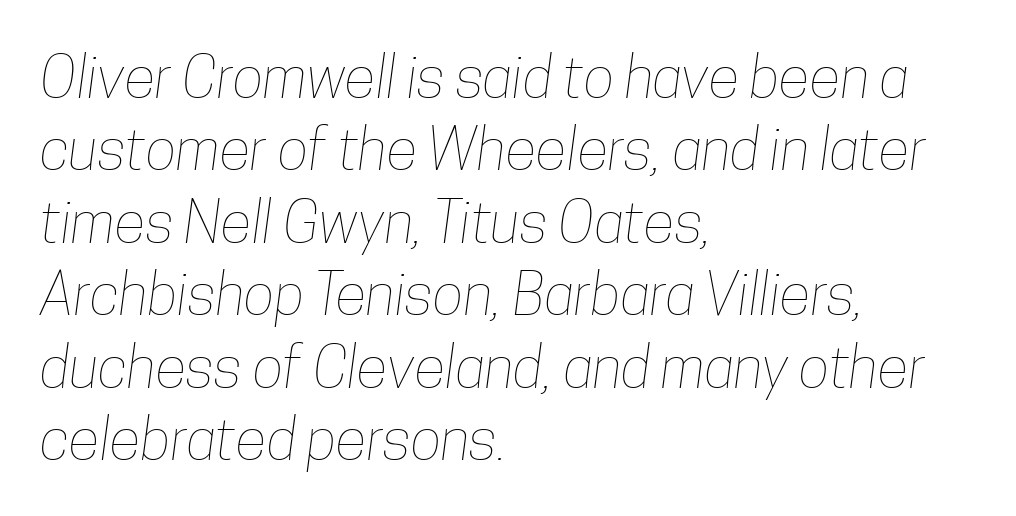
Q: Is the text bold? A: No.
Q: Is the text underlined? A: No.
Q: How is the paragraph aligned? A: Left-aligned.
Q: Is the spacing between letters normal or unusually wide? A: Normal.
Q: Is the spacing between lines tight, normal or loose? A: Normal.
Q: Width (condensed, normal, or wide)? A: Condensed.
Q: Stroke contrast? A: Low.
Q: x-height? A: Medium.
Q: Monospaced? A: No.
